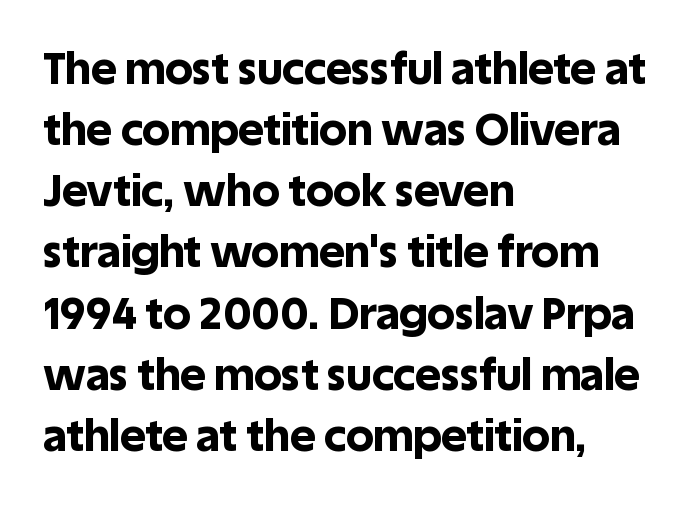
Short note: letters normally spaced. Clear beneath every line of the passage. The rendering uses natural spacing where letterforms have individual widths. This is heavy type, rendered in bold. Type style note: lacks serifs.
